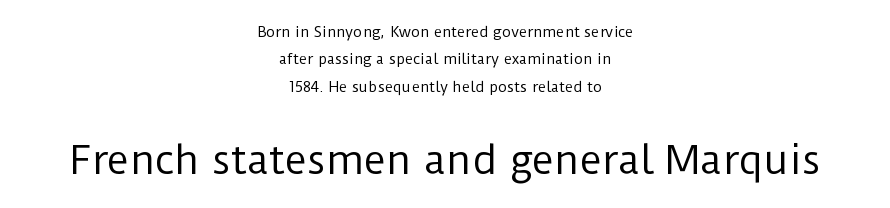
{"serif": "no", "italic": "no", "bold": "no", "weight": "regular", "width": "normal", "stroke_contrast": "low", "x_height": "medium", "monospaced": "no", "underline": "no", "align": "center", "line_spacing": "loose", "line_spacing_ratio": 1.96, "letter_spacing": "normal", "letter_spacing_em": 0.0, "larger_block": "second", "size_ratio": 2.71, "glyph_px": 38}
